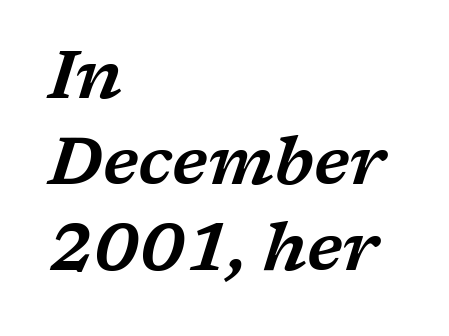
{"serif": "yes", "italic": "yes", "lean": "right", "slant_degrees": 17, "width": "wide", "stroke_contrast": "low", "x_height": "medium", "monospaced": "no", "underline": "no", "align": "left", "line_spacing": "normal", "line_spacing_ratio": 1.28, "letter_spacing": "normal", "letter_spacing_em": 0.0, "glyph_px": 67}
